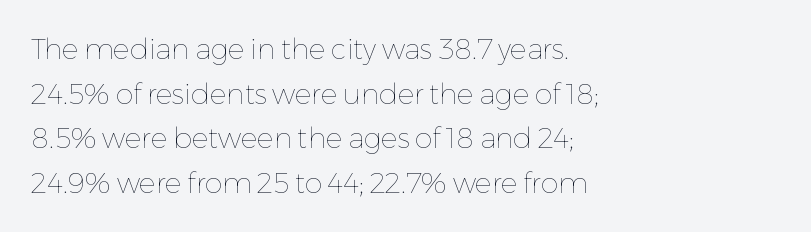
The image shows 28 px thin type, upright; set left-aligned, normal line spacing (1.59x), normal letter spacing, not underlined; low stroke contrast and a medium x-height.
